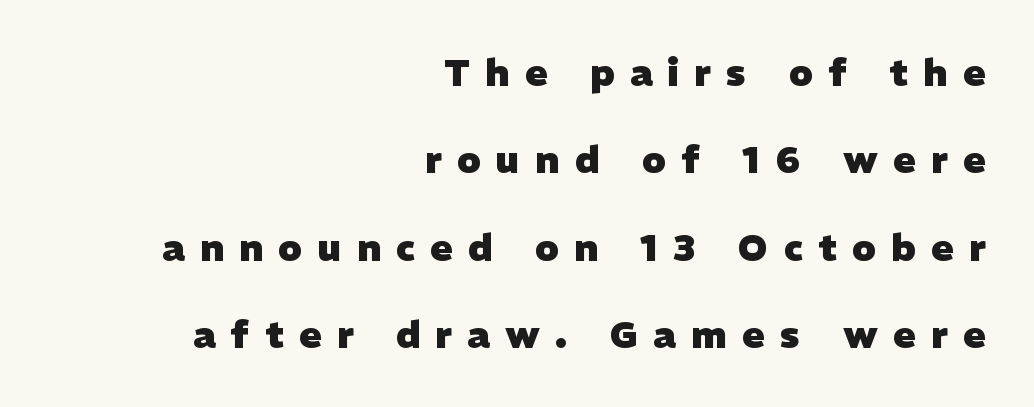
Q: Is the text bold? A: Yes.
Q: Is the typeface a serif or a sans-serif typeface? A: Sans-serif.
Q: Is the text underlined? A: No.
Q: How is the paragraph aligned? A: Right-aligned.
Q: Is the spacing between letters normal or unusually wide? A: Unusually wide.
Q: Is the spacing between lines tight, normal or loose? A: Loose.
Q: Width (condensed, normal, or wide)? A: Normal.
Q: Stroke contrast? A: Low.
Q: x-height? A: Medium.
Q: Monospaced? A: No.
